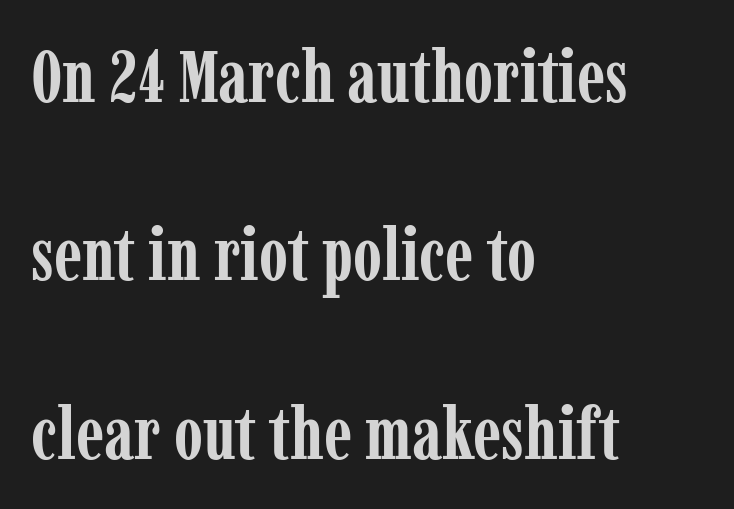
The rendering anchors every line to the left-hand side. Each row of text sits above clean, open space. The letters stand upright; this is a roman face. Notice how thick the strokes are: this is what a full bold looks like. There is no visible air inserted between adjacent glyphs. Regarding leading, the lines here are spaced well apart.
